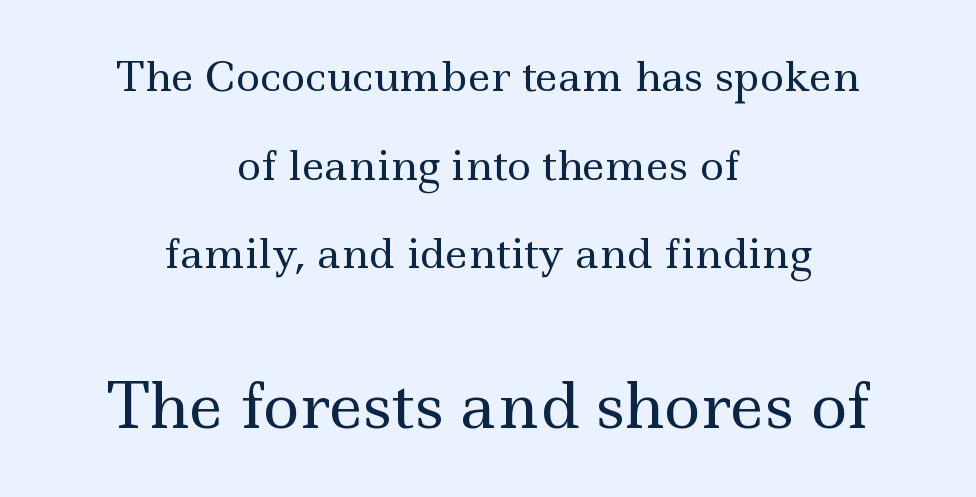
The image shows 62 px regular-weight, wide serif type, upright; set centered, loose line spacing (2.16x), normal letter spacing, not underlined; the second (bottom) block is 1.51x larger; a small x-height.
